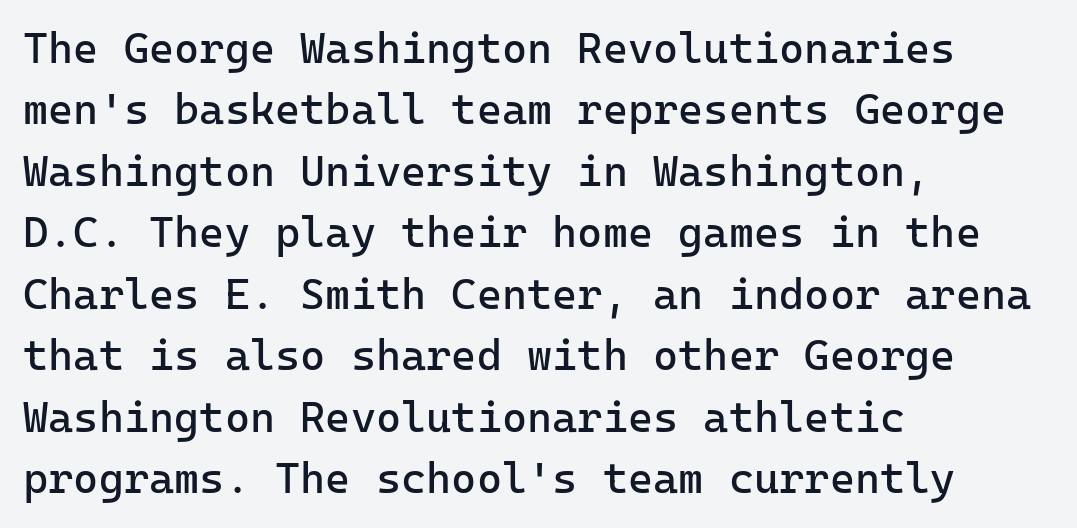
Fixed-width glyphs throughout — classic coding-font behaviour. Compared with typical paragraphs, the rows here are spaced about the same. Serifs: no, the terminals of the letterforms are clean. The letterforms sit at book weight or below. Left-aligned paragraph, ragged on the right. Tracking value appears to be zero — textbook default spacing.
